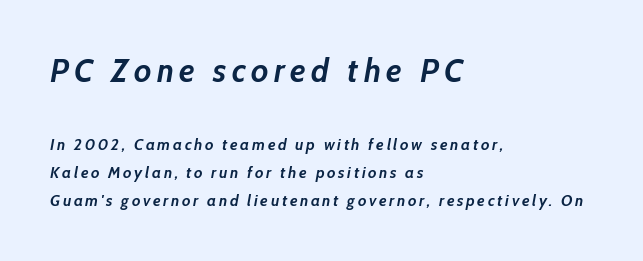
The image shows 33 px semibold type, italic (leaning right); set left-aligned, line spacing 1.75x, not underlined; the first (top) block is 2.06x larger; low stroke contrast and a medium x-height.
